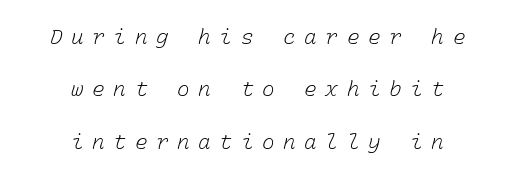
{"bold": "no", "underline": "no", "align": "center", "line_spacing": "loose", "line_spacing_ratio": 2.49, "letter_spacing": "wide", "letter_spacing_em": 0.41, "glyph_px": 21}
